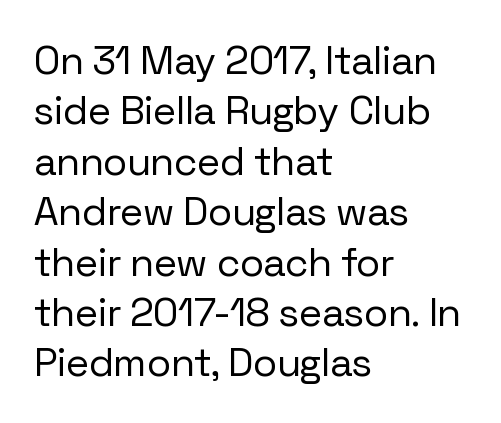
Q: Is the text bold? A: No.
Q: Is the text italic (slanted)? A: No, it is upright.
Q: Is the typeface a serif or a sans-serif typeface? A: Sans-serif.
Q: Is the text underlined? A: No.
Q: How is the paragraph aligned? A: Left-aligned.
Q: Is the spacing between letters normal or unusually wide? A: Normal.
Q: Is the spacing between lines tight, normal or loose? A: Normal.
Q: Width (condensed, normal, or wide)? A: Normal.
Q: Stroke contrast? A: Low.
Q: x-height? A: Medium.
Q: Monospaced? A: No.
